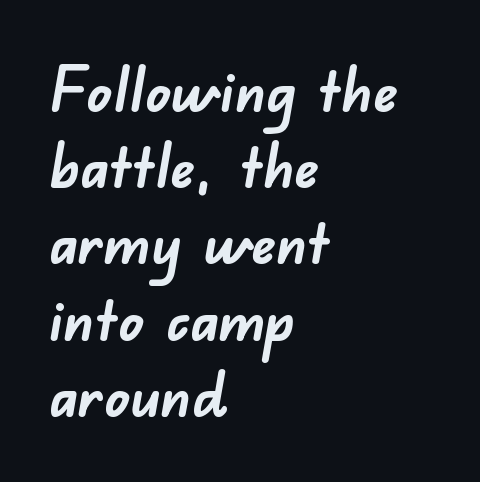
Q: Is the text bold? A: Yes.
Q: Is the typeface a serif or a sans-serif typeface? A: Sans-serif.
Q: Is the text underlined? A: No.
Q: How is the paragraph aligned? A: Left-aligned.
Q: Is the spacing between letters normal or unusually wide? A: Normal.
Q: Is the spacing between lines tight, normal or loose? A: Normal.
Q: Width (condensed, normal, or wide)? A: Normal.
Q: Stroke contrast? A: Low.
Q: x-height? A: Small.
Q: Monospaced? A: No.
